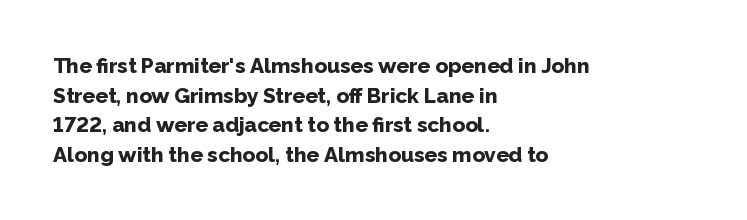
{"italic": "no", "bold": "yes", "underline": "no", "align": "left", "line_spacing": "normal", "line_spacing_ratio": 1.41, "letter_spacing": "normal", "letter_spacing_em": 0.0, "glyph_px": 21}
